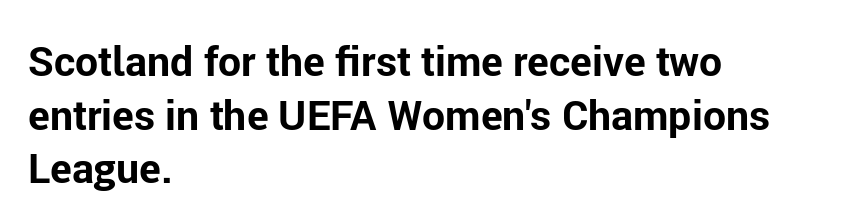
Q: Is the text bold? A: Yes.
Q: Is the text italic (slanted)? A: No, it is upright.
Q: Is the typeface a serif or a sans-serif typeface? A: Sans-serif.
Q: Is the text underlined? A: No.
Q: How is the paragraph aligned? A: Left-aligned.
Q: Is the spacing between letters normal or unusually wide? A: Normal.
Q: Is the spacing between lines tight, normal or loose? A: Normal.
Q: Width (condensed, normal, or wide)? A: Normal.
Q: Stroke contrast? A: Low.
Q: x-height? A: Medium.
Q: Monospaced? A: No.
